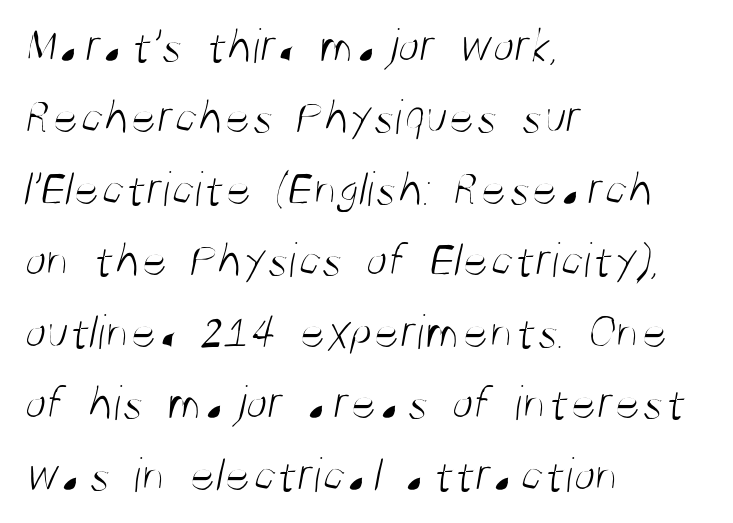
Q: Is the text bold? A: No.
Q: Is the typeface a serif or a sans-serif typeface? A: Sans-serif.
Q: Is the text underlined? A: No.
Q: How is the paragraph aligned? A: Left-aligned.
Q: Is the spacing between letters normal or unusually wide? A: Normal.
Q: Is the spacing between lines tight, normal or loose? A: Normal.
Q: Width (condensed, normal, or wide)? A: Condensed.
Q: Stroke contrast? A: Medium.
Q: x-height? A: Large.
Q: Monospaced? A: No.
